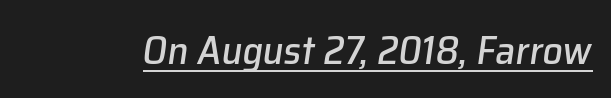
The words here are underlined. The face used here is proportionally spaced, like ordinary book or web type. The whole block is typeset with a tilt. In terms of letterspacing, this is plain default setting.
